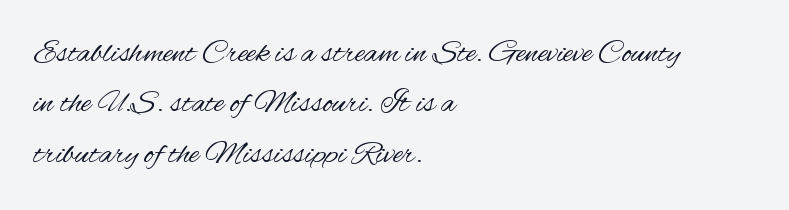
The image shows 33 px regular-weight, condensed sans-serif type; set left-aligned, normal line spacing (1.53x), normal letter spacing, not underlined; medium stroke contrast and a small x-height.
